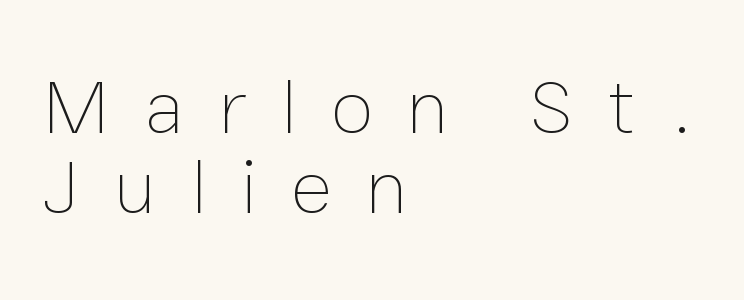
The image shows 78 px thin type, upright; set left-aligned, tight line spacing (1.02x), unusually wide letter spacing (+0.43 em), not underlined; low stroke contrast and a medium x-height.
